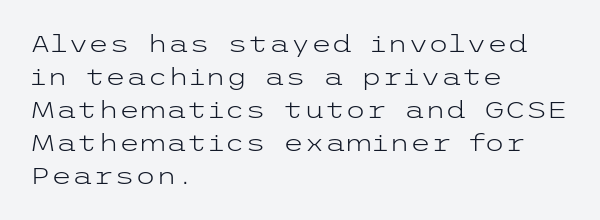
These lines stack with their left ends in a neat column. Letters rest on an invisible, unmarked baseline. The lines sit at an ordinary, default distance from one another. The type sits square on the baseline with zero lean. No letter is thick-stroked: the sample isn't bold. Default kerning and tracking; the words read as compact shapes.
